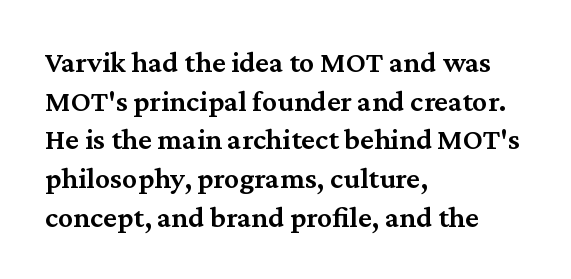
The image shows 30 px semibold serif type, upright; set left-aligned, normal line spacing (1.29x), normal letter spacing, not underlined; medium stroke contrast and a medium x-height.
